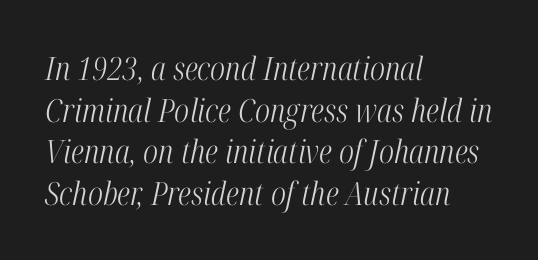
The rendering keeps characters at their native spacing. This sample has the flowing, uneven cadence of proportional lettering. Each letter's strokes conclude with small projecting serifs. A student would call this left alignment; a typographer would say flush left, rag right. Italic? Definitely — the glyphs are oblique.
